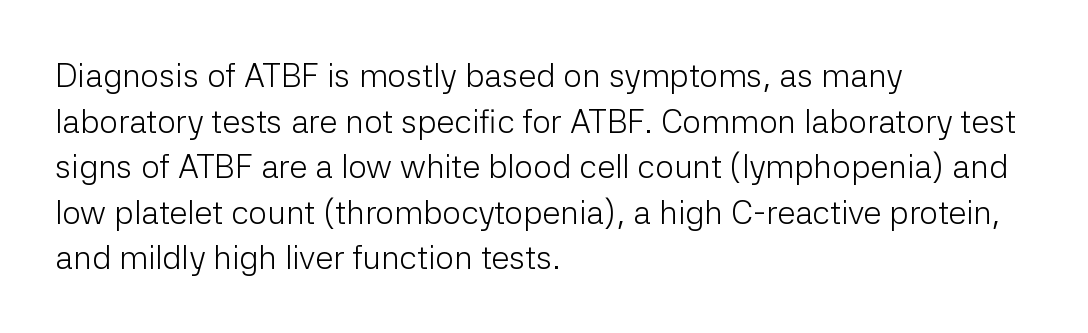
{"serif": "no", "italic": "no", "bold": "no", "weight": "light", "width": "normal", "stroke_contrast": "low", "x_height": "medium", "monospaced": "no", "underline": "no", "align": "left", "line_spacing": "normal", "line_spacing_ratio": 1.38, "letter_spacing": "normal", "letter_spacing_em": 0.0, "glyph_px": 33}
